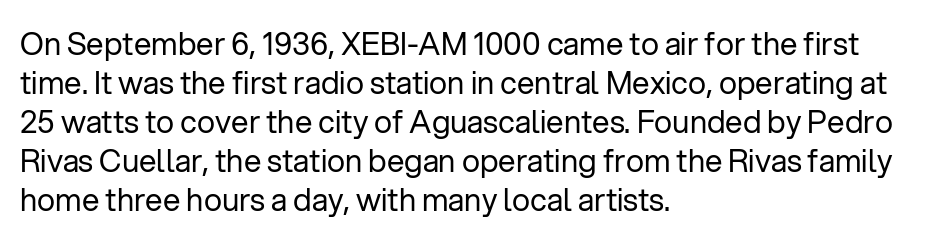
{"serif": "no", "italic": "no", "bold": "no", "weight": "regular", "width": "normal", "stroke_contrast": "low", "x_height": "medium", "monospaced": "no", "underline": "no", "align": "left", "line_spacing": "normal", "line_spacing_ratio": 1.26, "letter_spacing": "normal", "letter_spacing_em": 0.0, "glyph_px": 31}
